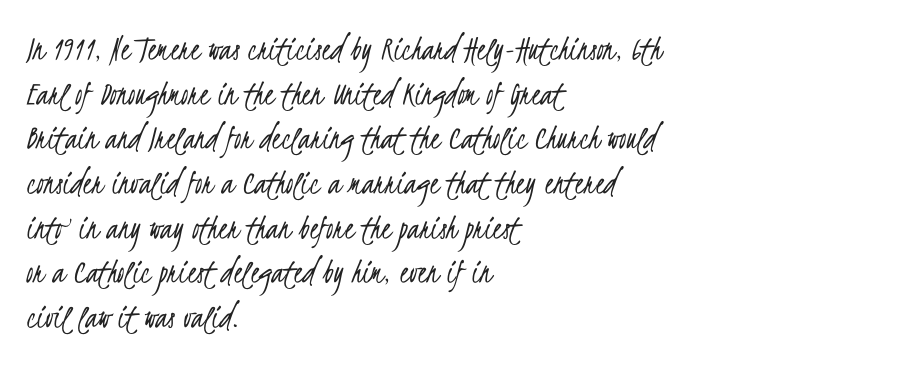
{"serif": "no", "bold": "no", "weight": "light", "width": "condensed", "stroke_contrast": "low", "x_height": "small", "monospaced": "no", "underline": "no", "align": "left", "line_spacing_ratio": 1.24, "letter_spacing": "normal", "letter_spacing_em": 0.0, "glyph_px": 36}
